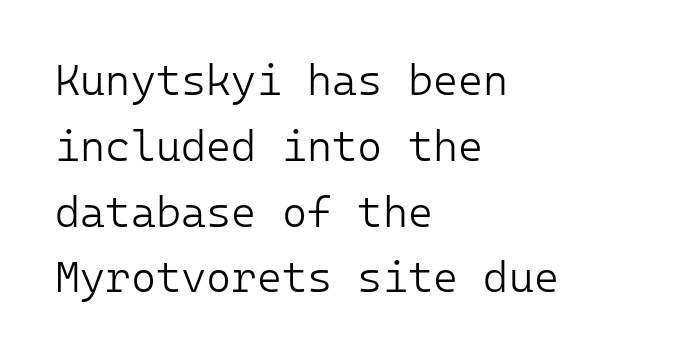
Q: Is the text bold? A: No.
Q: Is the text italic (slanted)? A: No, it is upright.
Q: Is the typeface a serif or a sans-serif typeface? A: Sans-serif.
Q: Is the text underlined? A: No.
Q: How is the paragraph aligned? A: Left-aligned.
Q: Is the spacing between letters normal or unusually wide? A: Normal.
Q: Is the spacing between lines tight, normal or loose? A: Normal.
Q: Width (condensed, normal, or wide)? A: Normal.
Q: Stroke contrast? A: Low.
Q: x-height? A: Medium.
